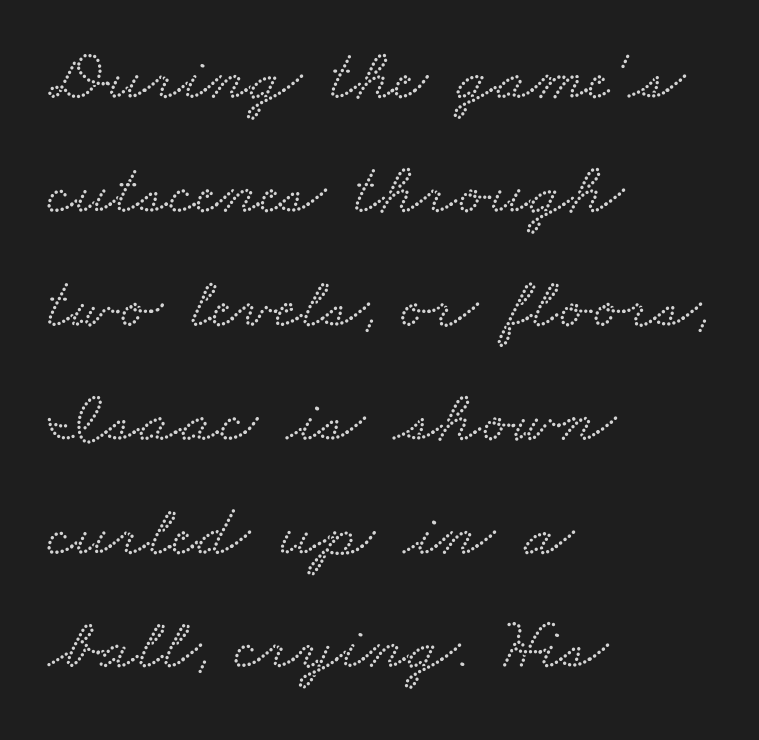
The image shows 73 px wide serif type; set left-aligned, normal line spacing (1.56x), normal letter spacing, not underlined; low stroke contrast and a small x-height.
